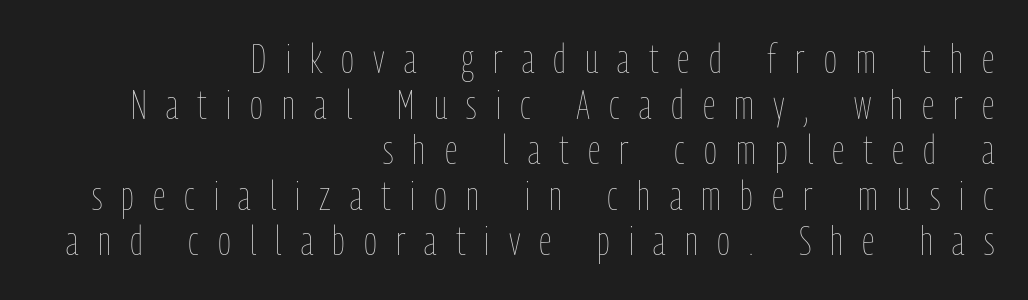
Q: Is the text bold? A: No.
Q: Is the text italic (slanted)? A: No, it is upright.
Q: Is the text underlined? A: No.
Q: How is the paragraph aligned? A: Right-aligned.
Q: Is the spacing between letters normal or unusually wide? A: Unusually wide.
Q: Is the spacing between lines tight, normal or loose? A: Tight.
Q: Width (condensed, normal, or wide)? A: Condensed.
Q: Stroke contrast? A: Low.
Q: x-height? A: Medium.
Q: Monospaced? A: No.
